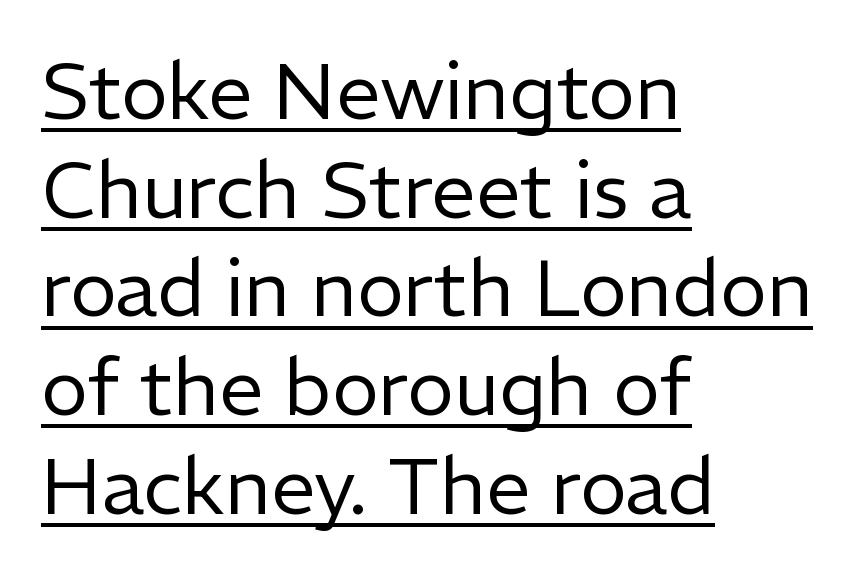
The strokes carry an ordinary text weight at most. Interline gaps are of average width in this sample. This rendering uses left alignment, leaving the right contour irregular. Characters remain perfectly vertical along every line.
